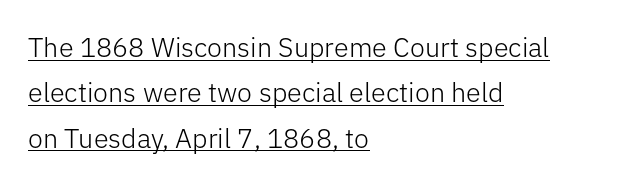
{"italic": "no", "bold": "no", "underline": "yes", "align": "left", "line_spacing": "normal", "line_spacing_ratio": 1.68, "letter_spacing": "normal", "letter_spacing_em": 0.0, "glyph_px": 27}
